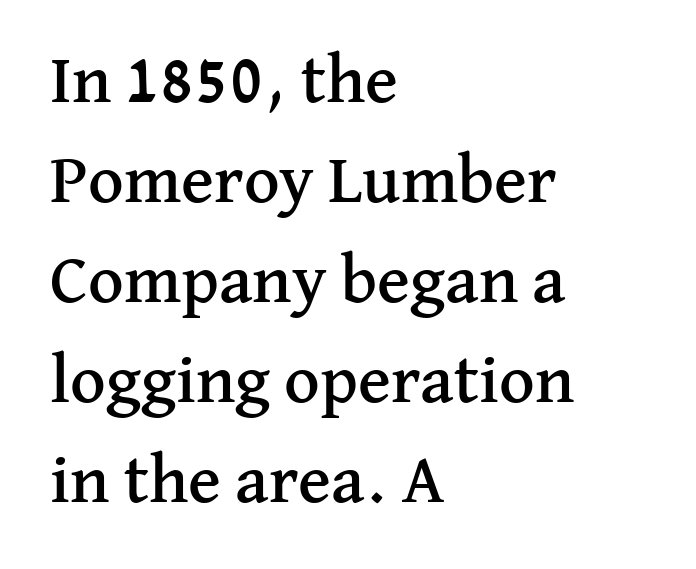
The image shows 69 px serif type, upright; set left-aligned, normal line spacing (1.45x), normal letter spacing, not underlined; medium stroke contrast and a medium x-height.
